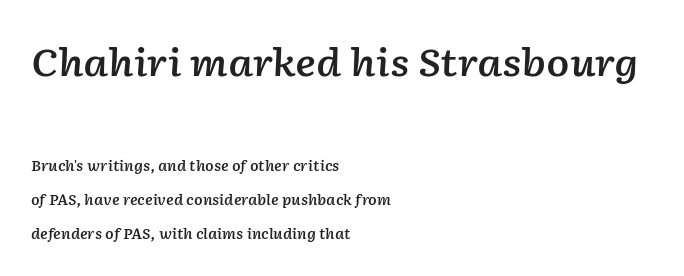
Glance below the letters and you will spot only blank space. Nothing unusual about the tracking: characters are spaced as the font intends. Posture: slanted. Stroke thickness is moderately raised; the sample reads as semibold.
